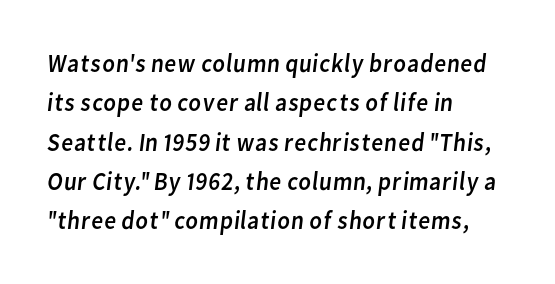
{"bold": "no", "underline": "no", "align": "left", "line_spacing": "normal", "line_spacing_ratio": 1.51, "letter_spacing": "normal", "letter_spacing_em": 0.0, "glyph_px": 26}
